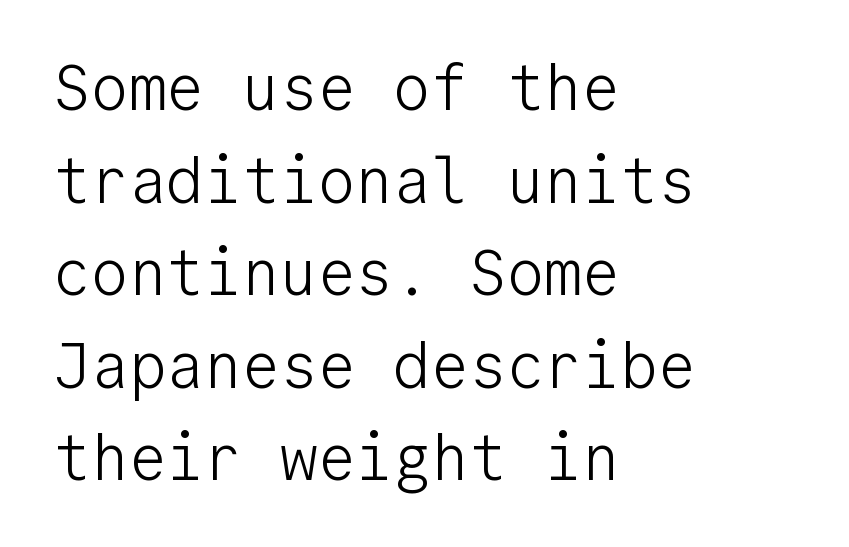
The image shows 63 px light sans-serif type, upright, monospaced; set left-aligned, normal line spacing (1.47x), normal letter spacing, not underlined; low stroke contrast and a medium x-height.
